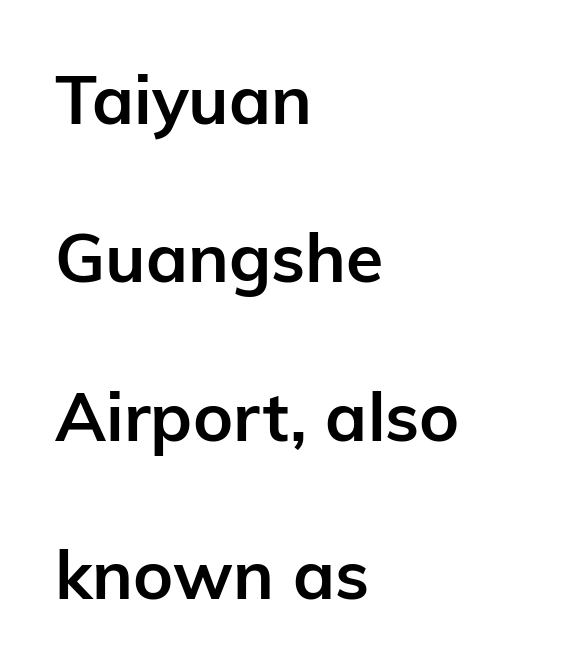
The image shows 68 px semibold sans-serif type, upright; set left-aligned, loose line spacing (2.33x), normal letter spacing, not underlined; low stroke contrast and a medium x-height.
